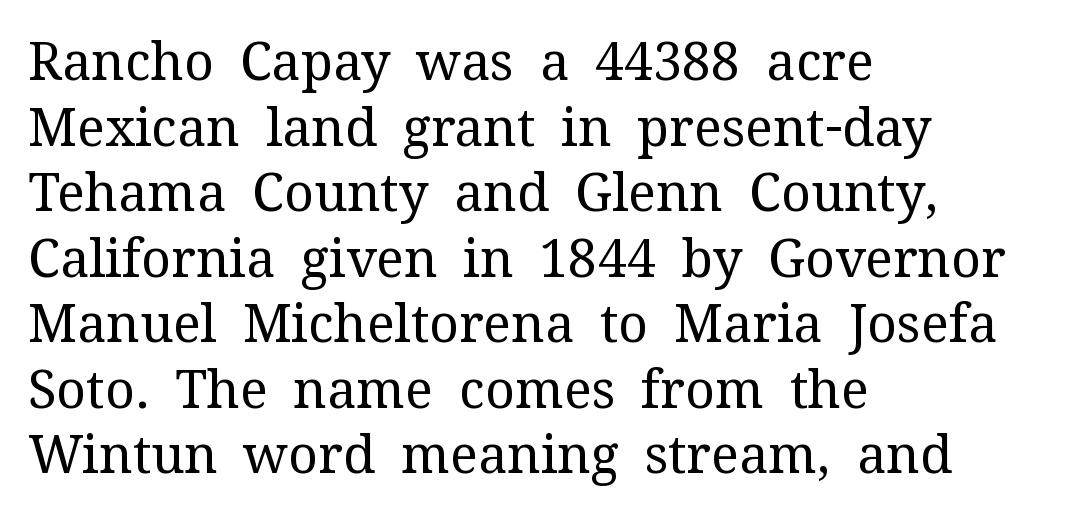
Caption: multi-line text, flush left, ragged right. The characters are drawn with everyday or finer stroke widths. The type family on display is of the serif kind. The specimen omits any rule beneath the text block's lines.
